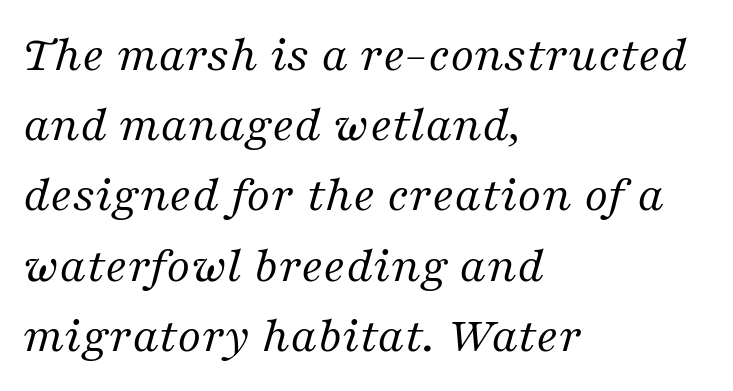
Q: Is the text bold? A: No.
Q: Is the text italic (slanted)? A: Yes, it leans right by about 16 degrees.
Q: Is the typeface a serif or a sans-serif typeface? A: Serif.
Q: Is the text underlined? A: No.
Q: How is the paragraph aligned? A: Left-aligned.
Q: Is the spacing between letters normal or unusually wide? A: Normal.
Q: Is the spacing between lines tight, normal or loose? A: Normal.
Q: Width (condensed, normal, or wide)? A: Normal.
Q: Stroke contrast? A: Medium.
Q: x-height? A: Medium.
Q: Monospaced? A: No.
